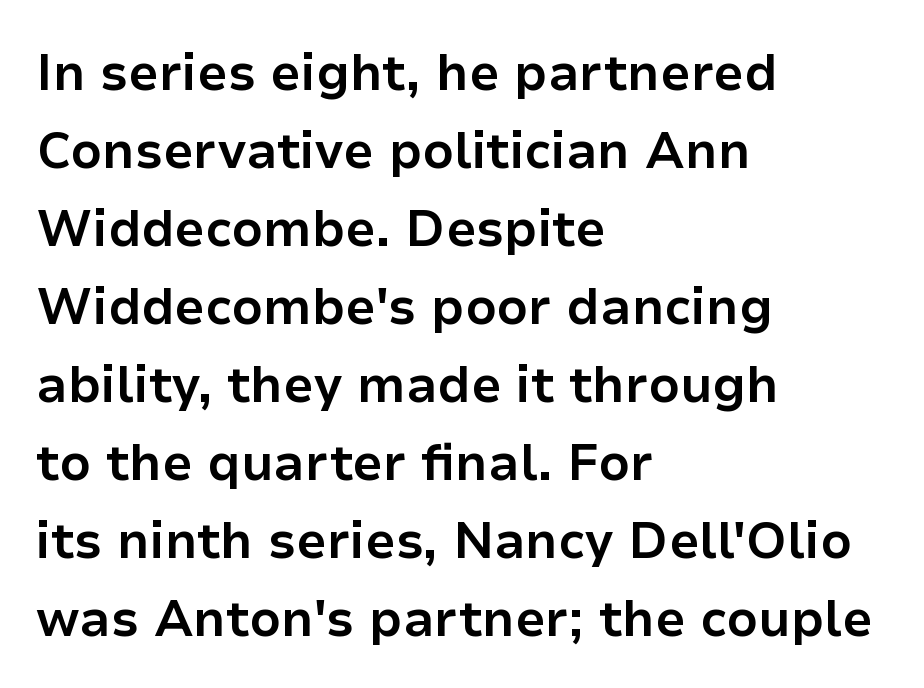
The image shows 50 px bold sans-serif type, upright; set left-aligned, normal line spacing (1.56x), normal letter spacing, not underlined; low stroke contrast and a medium x-height.
